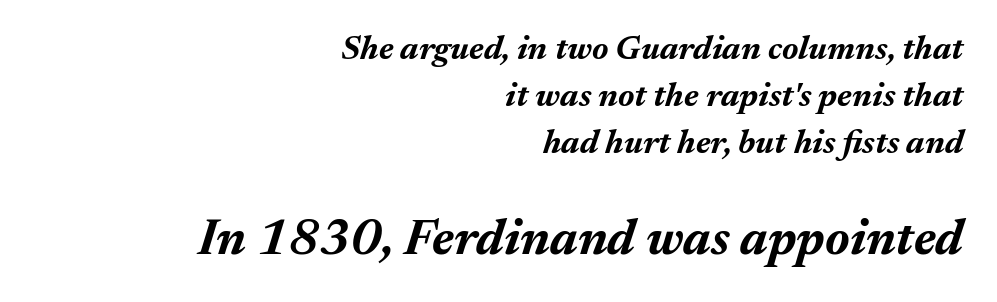
Q: Is the text bold? A: Yes.
Q: Is the text italic (slanted)? A: Yes, it leans right by about 17 degrees.
Q: Is the text underlined? A: No.
Q: How is the paragraph aligned? A: Right-aligned.
Q: Is the spacing between letters normal or unusually wide? A: Normal.
Q: Is the spacing between lines tight, normal or loose? A: Normal.
Q: Which block of text is set in a larger size, the first (top) or the second (bottom)? A: The second (bottom) one.
Q: Width (condensed, normal, or wide)? A: Normal.
Q: Stroke contrast? A: Medium.
Q: x-height? A: Medium.
Q: Monospaced? A: No.
